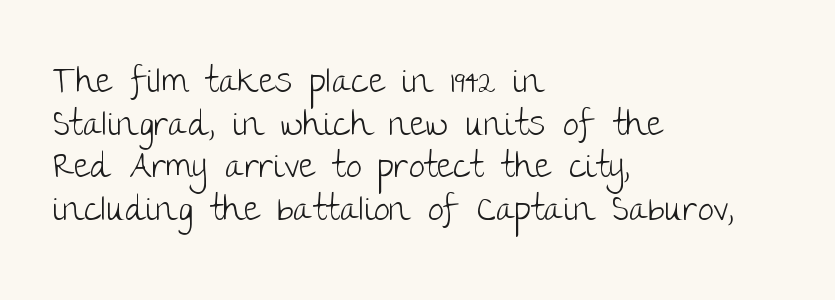
You could not count columns in this text — the font is proportionally spaced. This rendering employs a face without finishing strokes, i.e., a sans-serif. The passage shown is not underscored anywhere. The letters sit at their default tracking, neither squeezed nor spread.
